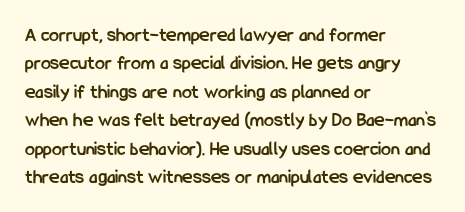
Has an underline been added? It has not. Here the glyphs are tracked normally, forming tight word shapes. Compared with typical paragraphs, the rows here are spaced about the same. The characters look thick and weighty, a clear bold.
